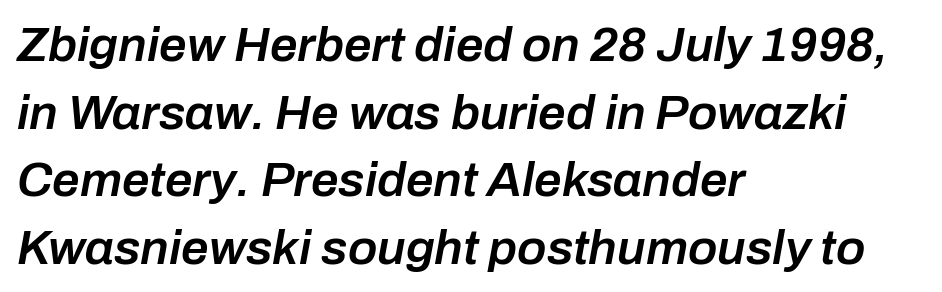
{"italic": "yes", "lean": "right", "slant_degrees": 10, "bold": "semi", "weight": "semibold", "width": "normal", "stroke_contrast": "low", "x_height": "medium", "monospaced": "no", "underline": "no", "align": "left", "line_spacing": "normal", "line_spacing_ratio": 1.38, "letter_spacing": "normal", "letter_spacing_em": 0.0, "glyph_px": 49}
